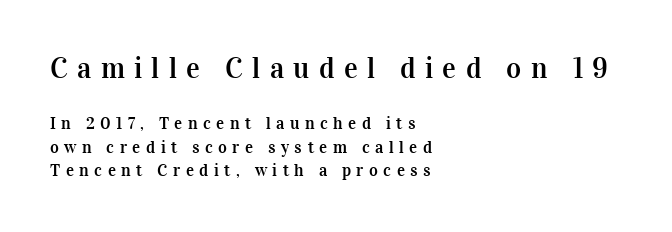
Q: Is the text italic (slanted)? A: No, it is upright.
Q: Is the typeface a serif or a sans-serif typeface? A: Serif.
Q: Is the text underlined? A: No.
Q: How is the paragraph aligned? A: Left-aligned.
Q: Is the spacing between letters normal or unusually wide? A: Unusually wide.
Q: Is the spacing between lines tight, normal or loose? A: Normal.
Q: Which block of text is set in a larger size, the first (top) or the second (bottom)? A: The first (top) one.
Q: Width (condensed, normal, or wide)? A: Normal.
Q: Stroke contrast? A: High.
Q: x-height? A: Medium.
Q: Monospaced? A: No.
